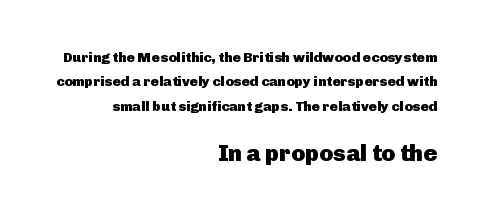
Q: Is the text bold? A: Yes.
Q: Is the text italic (slanted)? A: No, it is upright.
Q: Is the text underlined? A: No.
Q: How is the paragraph aligned? A: Right-aligned.
Q: Is the spacing between letters normal or unusually wide? A: Normal.
Q: Which block of text is set in a larger size, the first (top) or the second (bottom)? A: The second (bottom) one.
